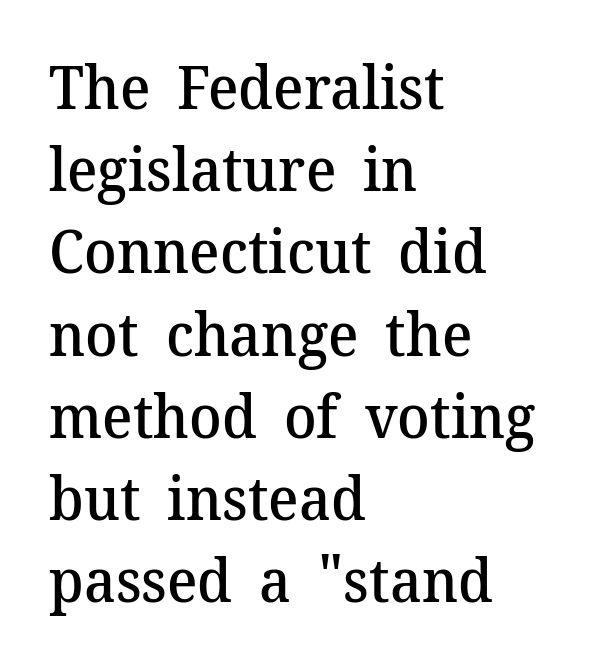
Q: Is the text bold? A: Semi-bold.
Q: Is the text italic (slanted)? A: No, it is upright.
Q: Is the typeface a serif or a sans-serif typeface? A: Serif.
Q: Is the text underlined? A: No.
Q: How is the paragraph aligned? A: Left-aligned.
Q: Is the spacing between letters normal or unusually wide? A: Normal.
Q: Is the spacing between lines tight, normal or loose? A: Normal.
Q: Width (condensed, normal, or wide)? A: Normal.
Q: Stroke contrast? A: Medium.
Q: x-height? A: Medium.
Q: Monospaced? A: No.
